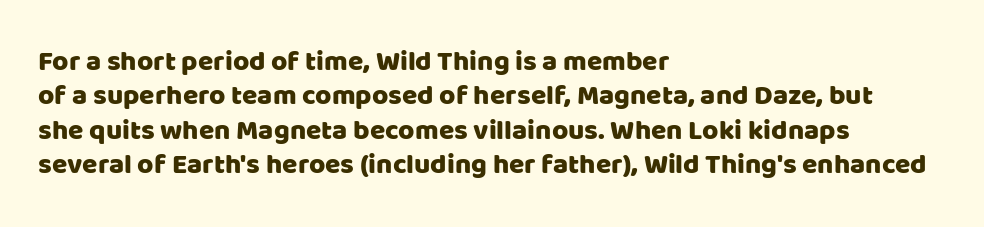
The image shows 28 px sans-serif type, upright; set left-aligned, line spacing 1.23x, normal letter spacing, not underlined; low stroke contrast and a large x-height.
